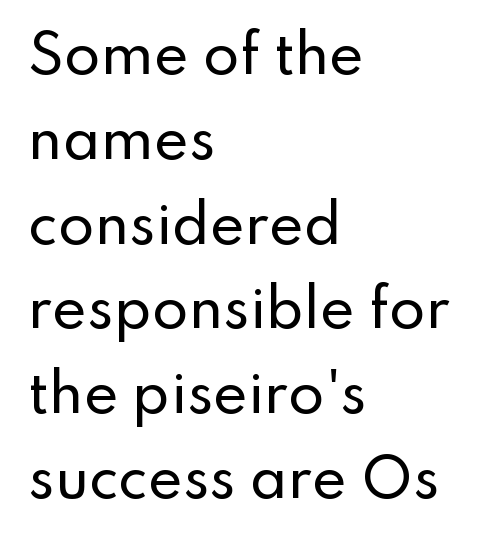
The image shows 53 px sans-serif type, upright; set left-aligned, normal line spacing (1.6x), normal letter spacing, not underlined; low stroke contrast and a small x-height.
